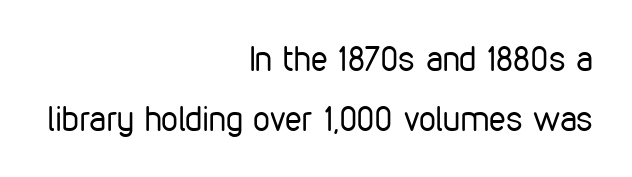
Q: Is the text bold? A: No.
Q: Is the text italic (slanted)? A: No, it is upright.
Q: Is the typeface a serif or a sans-serif typeface? A: Sans-serif.
Q: Is the text underlined? A: No.
Q: How is the paragraph aligned? A: Right-aligned.
Q: Is the spacing between letters normal or unusually wide? A: Normal.
Q: Width (condensed, normal, or wide)? A: Condensed.
Q: Stroke contrast? A: Low.
Q: x-height? A: Medium.
Q: Monospaced? A: No.
